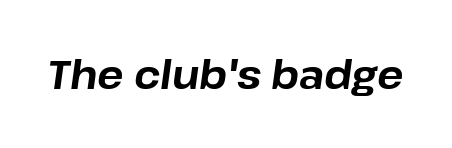
{"italic": "yes", "lean": "right", "slant_degrees": 8, "bold": "yes", "weight": "bold", "width": "normal", "stroke_contrast": "low", "x_height": "medium", "monospaced": "no", "underline": "no", "letter_spacing": "normal", "letter_spacing_em": 0.0, "glyph_px": 39}
